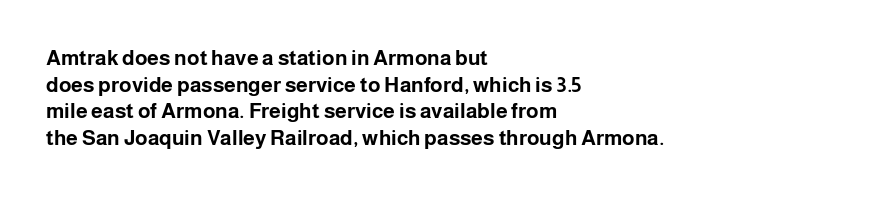
{"italic": "no", "bold": "yes", "underline": "no", "align": "left", "line_spacing": "normal", "line_spacing_ratio": 1.27, "letter_spacing": "normal", "letter_spacing_em": 0.0, "glyph_px": 21}
